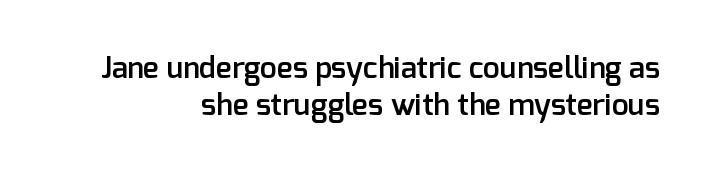
{"serif": "no", "italic": "no", "bold": "semi", "weight": "semibold", "width": "normal", "stroke_contrast": "low", "x_height": "medium", "monospaced": "no", "underline": "no", "align": "right", "line_spacing_ratio": 1.24, "letter_spacing": "normal", "letter_spacing_em": 0.0, "glyph_px": 30}
